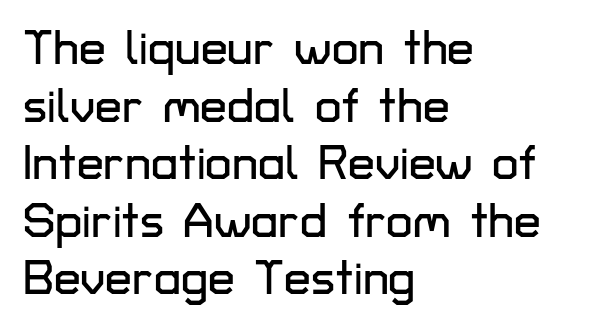
{"serif": "no", "italic": "no", "width": "normal", "stroke_contrast": "low", "x_height": "medium", "monospaced": "no", "underline": "no", "align": "left", "line_spacing_ratio": 1.2, "letter_spacing": "normal", "letter_spacing_em": 0.0, "glyph_px": 48}
